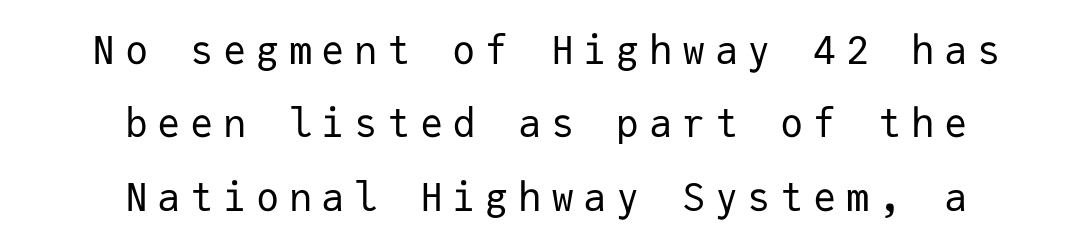
A clean baseline with only descenders dipping below it. Tall strokes in this sample are plumb rather than angled. The font sits on the lighter half of the weight spectrum, regular included. The face used here is monospaced, like something from a code editor.
